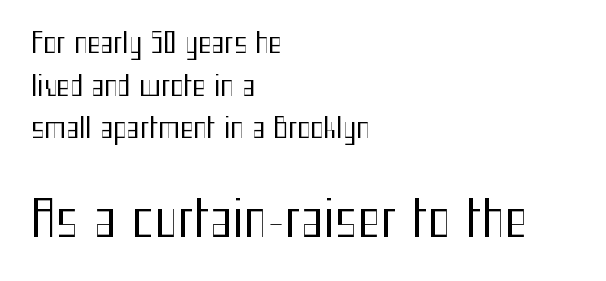
The image shows 49 px regular-weight, condensed sans-serif type, upright; set left-aligned, normal line spacing (1.52x), normal letter spacing, not underlined; the second (bottom) block is 1.75x larger; medium stroke contrast and a medium x-height.
